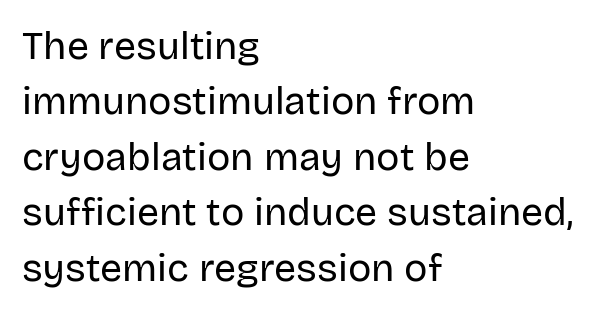
Q: Is the text bold? A: No.
Q: Is the text italic (slanted)? A: No, it is upright.
Q: Is the typeface a serif or a sans-serif typeface? A: Sans-serif.
Q: Is the text underlined? A: No.
Q: How is the paragraph aligned? A: Left-aligned.
Q: Is the spacing between letters normal or unusually wide? A: Normal.
Q: Is the spacing between lines tight, normal or loose? A: Normal.
Q: Width (condensed, normal, or wide)? A: Normal.
Q: Stroke contrast? A: Low.
Q: x-height? A: Large.
Q: Monospaced? A: No.
